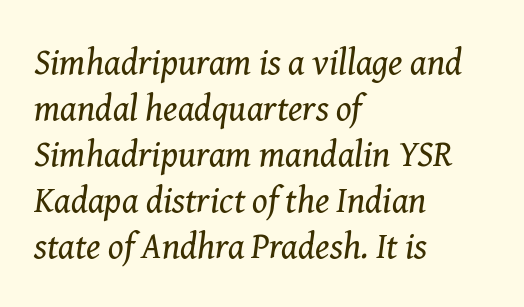
{"serif": "yes", "italic": "yes", "lean": "right", "slant_degrees": 8, "bold": "no", "weight": "regular", "width": "normal", "stroke_contrast": "medium", "x_height": "medium", "monospaced": "no", "underline": "no", "align": "left", "line_spacing": "normal", "line_spacing_ratio": 1.28, "letter_spacing": "normal", "letter_spacing_em": 0.0, "glyph_px": 36}
